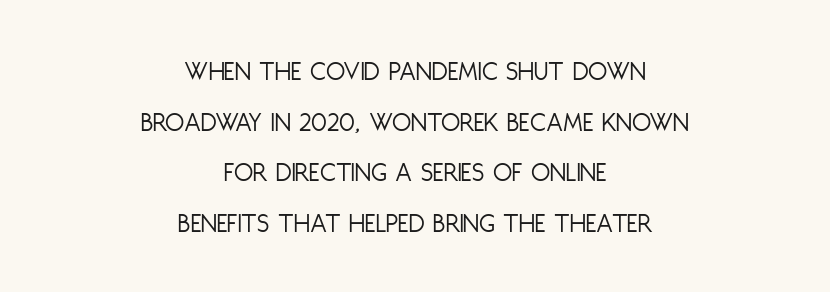
{"serif": "no", "italic": "no", "bold": "no", "weight": "light", "width": "condensed", "stroke_contrast": "low", "x_height": "large", "monospaced": "no", "underline": "no", "align": "center", "line_spacing_ratio": 1.81, "letter_spacing": "normal", "letter_spacing_em": 0.0, "glyph_px": 28}
